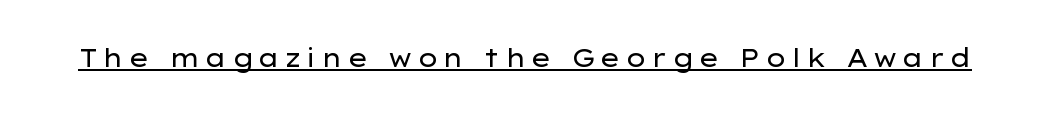
{"italic": "no", "bold": "no", "underline": "yes", "glyph_px": 25}
